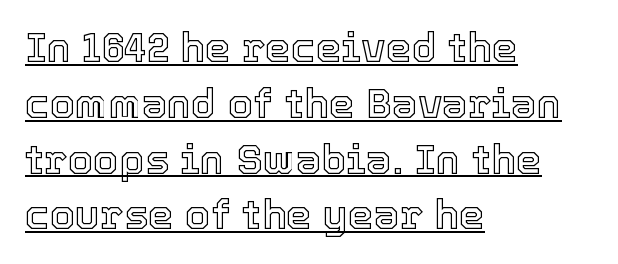
Visually the block forms a straight wall on the left and a jagged coastline on the right. The font's upright variant was chosen for this text. You could call the tracking neutral — neither tight nor loose. The letters advance in unequal steps, a hallmark of proportional type. Compared with undecorated copy, this sample adds a rule below the words. A normal amount of white space separates one row of letters from the next.
